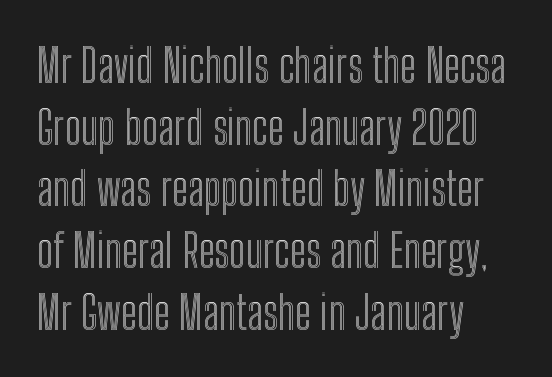
Here the designer chose a conventional face with non-uniform glyph widths. Where is the straight margin? On the left. Ordinary non-slanted type is in use. The type is set solid horizontally, with unmodified tracking. Interline gaps are of average width in this sample.
